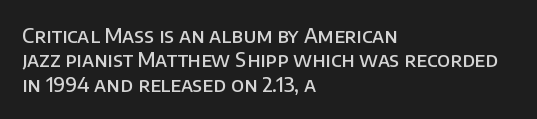
A typesetter would mark this as roman, not italic. Standard letterfit; no display-style spreading of the glyphs. This is the in-between weight designers call semibold or demi. The rendering anchors every line to the left-hand side. The area under the type is left untouched.
